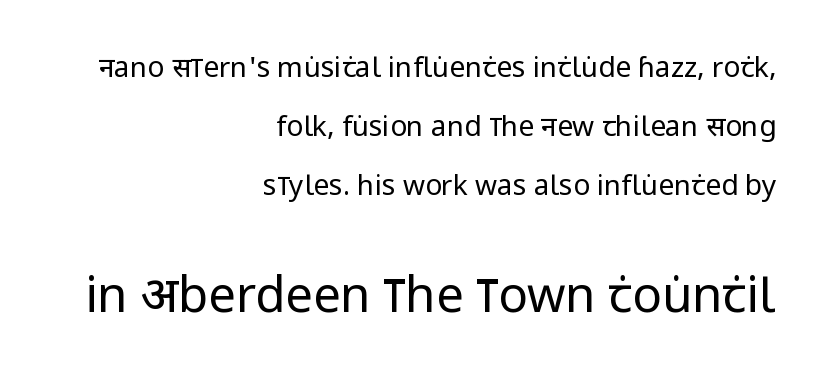
The image shows 49 px regular-weight, condensed sans-serif type, upright; set right-aligned, loose line spacing (2.11x), normal letter spacing, not underlined; the second (bottom) block is 1.75x larger; low stroke contrast and a large x-height.
